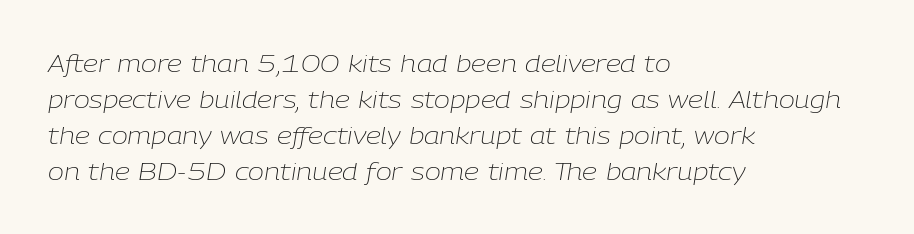
{"italic": "yes", "lean": "right", "slant_degrees": 9, "bold": "no", "underline": "no", "align": "left", "line_spacing": "normal", "line_spacing_ratio": 1.5, "letter_spacing": "normal", "letter_spacing_em": 0.0, "glyph_px": 24}
